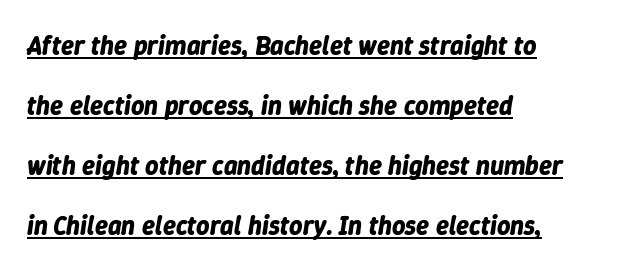
{"italic": "yes", "lean": "right", "slant_degrees": 9, "bold": "yes", "underline": "yes", "align": "left", "line_spacing": "loose", "line_spacing_ratio": 2.31, "letter_spacing": "normal", "letter_spacing_em": 0.0, "glyph_px": 26}
